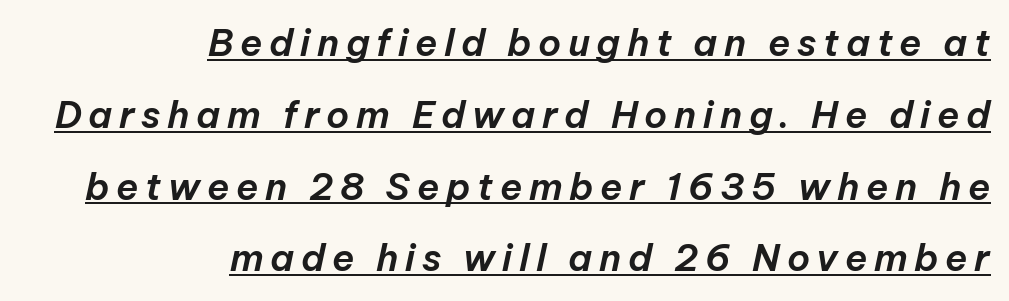
A continuous stroke trails under the words, as in a hyperlink. One glance says open: line gaps are wider than usual. Think of a printed novel: that variable character pitch is what you see here. Style check: oblique. These lines stack with their right ends in a neat column.
